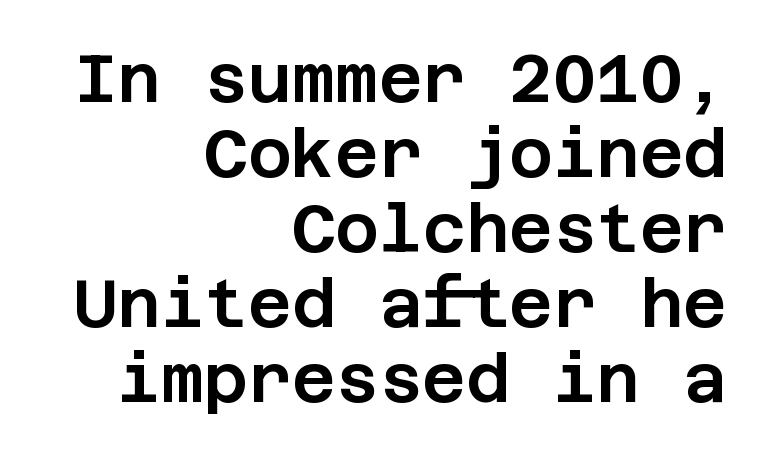
Q: Is the text italic (slanted)? A: No, it is upright.
Q: Is the typeface a serif or a sans-serif typeface? A: Sans-serif.
Q: Is the text underlined? A: No.
Q: How is the paragraph aligned? A: Right-aligned.
Q: Is the spacing between letters normal or unusually wide? A: Normal.
Q: Is the spacing between lines tight, normal or loose? A: Tight.
Q: Width (condensed, normal, or wide)? A: Normal.
Q: Stroke contrast? A: Low.
Q: x-height? A: Large.
